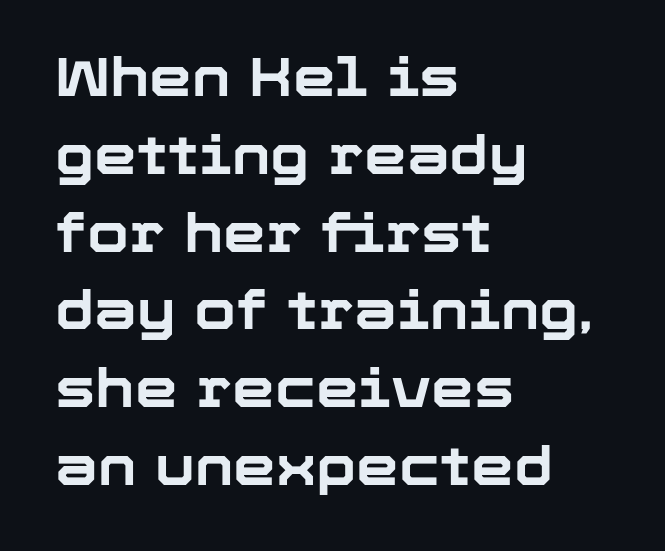
The image shows 54 px bold sans-serif type, upright; set left-aligned, normal line spacing (1.44x), normal letter spacing, not underlined; low stroke contrast and a medium x-height.
